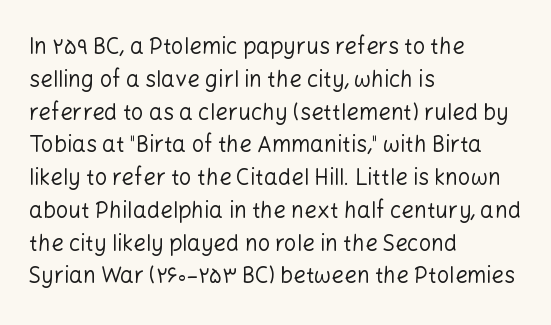
The image shows 22 px text type, upright; set left-aligned, normal line spacing (1.49x), normal letter spacing, not underlined.
